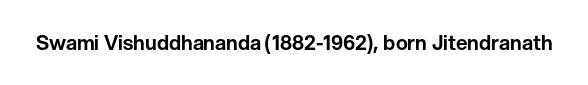
{"italic": "no", "underline": "no", "letter_spacing": "normal", "letter_spacing_em": 0.0, "glyph_px": 20}
